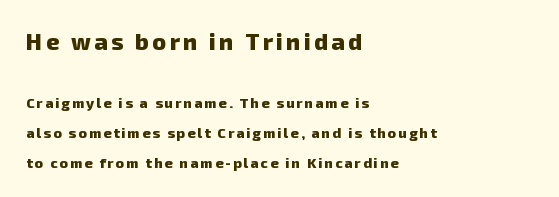
{"bold": "yes", "underline": "no", "align": "left", "line_spacing": "loose", "line_spacing_ratio": 2.12, "larger_block": "first", "size_ratio": 1.64, "glyph_px": 23}
